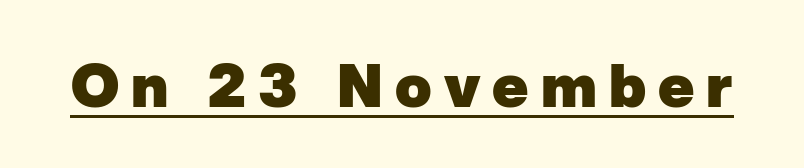
Q: Is the text bold? A: Yes.
Q: Is the typeface a serif or a sans-serif typeface? A: Sans-serif.
Q: Is the text underlined? A: Yes.
Q: Is the spacing between letters normal or unusually wide? A: Unusually wide.
Q: Width (condensed, normal, or wide)? A: Normal.
Q: Stroke contrast? A: Low.
Q: x-height? A: Medium.
Q: Monospaced? A: No.
